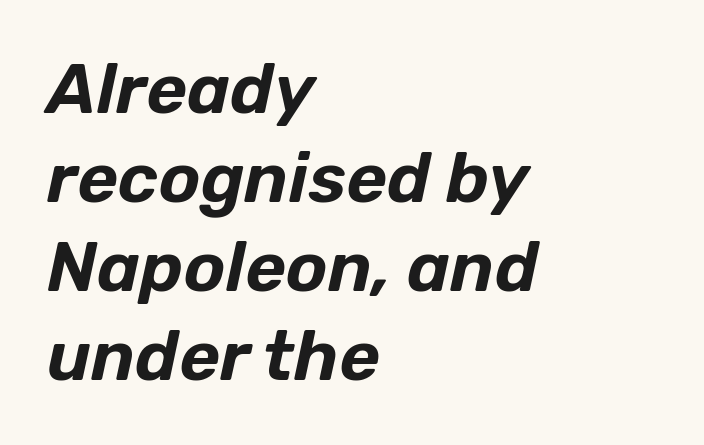
Short note: letters normally spaced. The glyphs are unaccompanied by any horizontal stroke below them. Line beginnings align vertically; line endings do not. Slanted lettering throughout.
